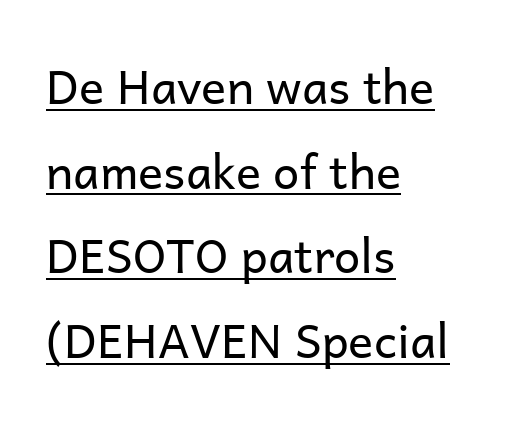
The image shows 47 px regular-weight sans-serif type, upright; set left-aligned, line spacing 1.8x, normal letter spacing, underlined; low stroke contrast and a medium x-height.
